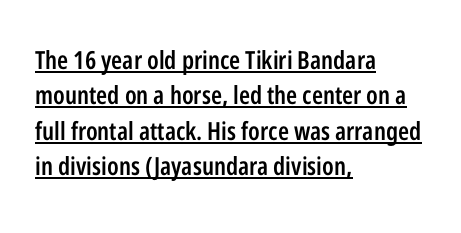
The image shows 25 px text type, upright; set left-aligned, normal line spacing (1.42x), normal letter spacing, underlined.
